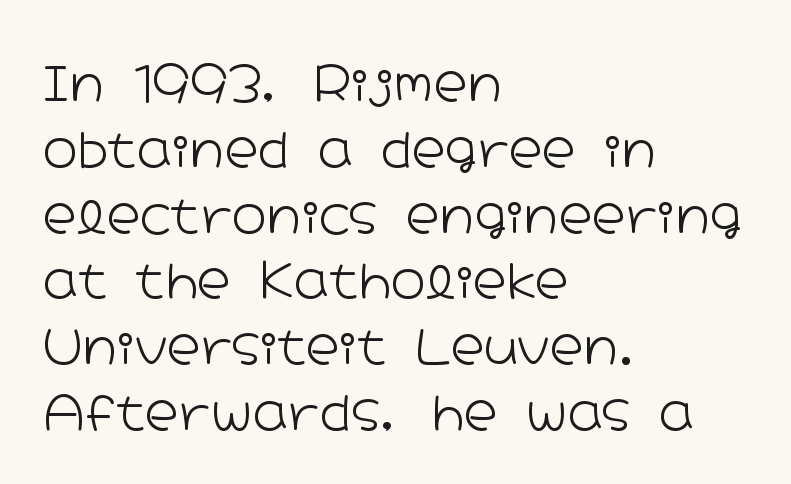
Each letter keeps its own natural width here, so spacing adapts to shape. Unlike a traditional serif, this face leaves its strokes unadorned. Ascenders rise straight up at ninety degrees. Leading: standard. A clean baseline with only descenders dipping below it. Letter spacing: default.
